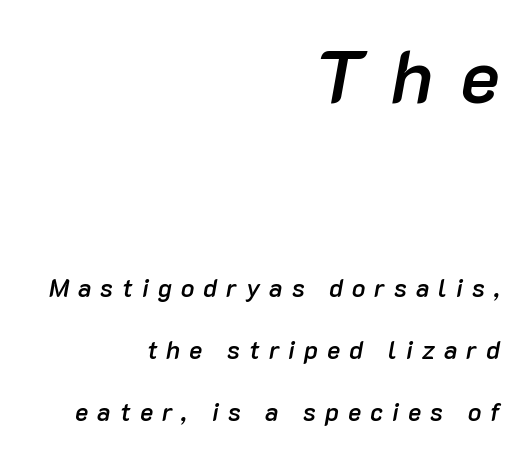
Q: Is the text bold? A: Semi-bold.
Q: Is the text italic (slanted)? A: Yes, it leans right by about 10 degrees.
Q: Is the text underlined? A: No.
Q: How is the paragraph aligned? A: Right-aligned.
Q: Is the spacing between letters normal or unusually wide? A: Unusually wide.
Q: Is the spacing between lines tight, normal or loose? A: Loose.
Q: Which block of text is set in a larger size, the first (top) or the second (bottom)? A: The first (top) one.
Q: Width (condensed, normal, or wide)? A: Normal.
Q: Stroke contrast? A: Low.
Q: x-height? A: Medium.
Q: Monospaced? A: No.
